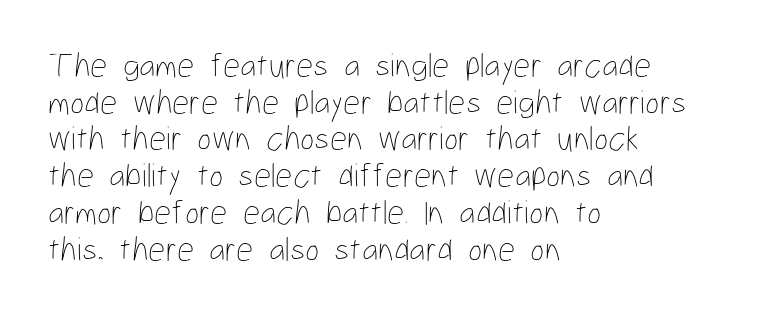
{"italic": "no", "bold": "no", "weight": "thin", "width": "condensed", "stroke_contrast": "low", "x_height": "medium", "monospaced": "no", "underline": "no", "align": "left", "line_spacing": "tight", "line_spacing_ratio": 1.08, "letter_spacing": "normal", "letter_spacing_em": 0.0, "glyph_px": 34}
